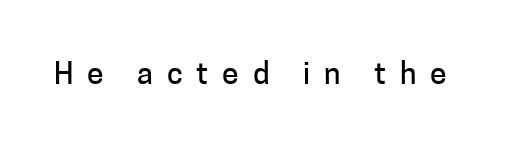
The image shows 30 px sans-serif type, upright; set unusually wide letter spacing (+0.46 em), not underlined; low stroke contrast and a medium x-height.
